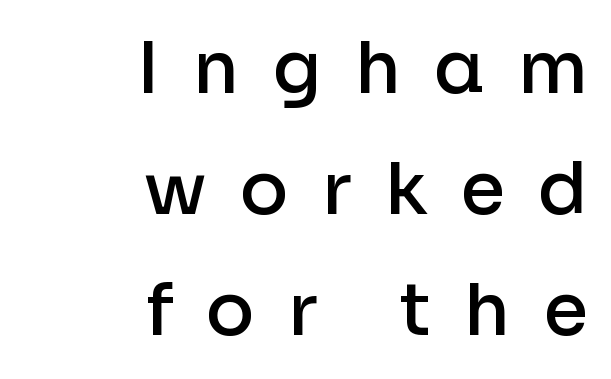
The image shows 72 px semibold sans-serif type, upright; set right-aligned, normal line spacing (1.68x), unusually wide letter spacing (+0.46 em), not underlined; low stroke contrast and a medium x-height.
